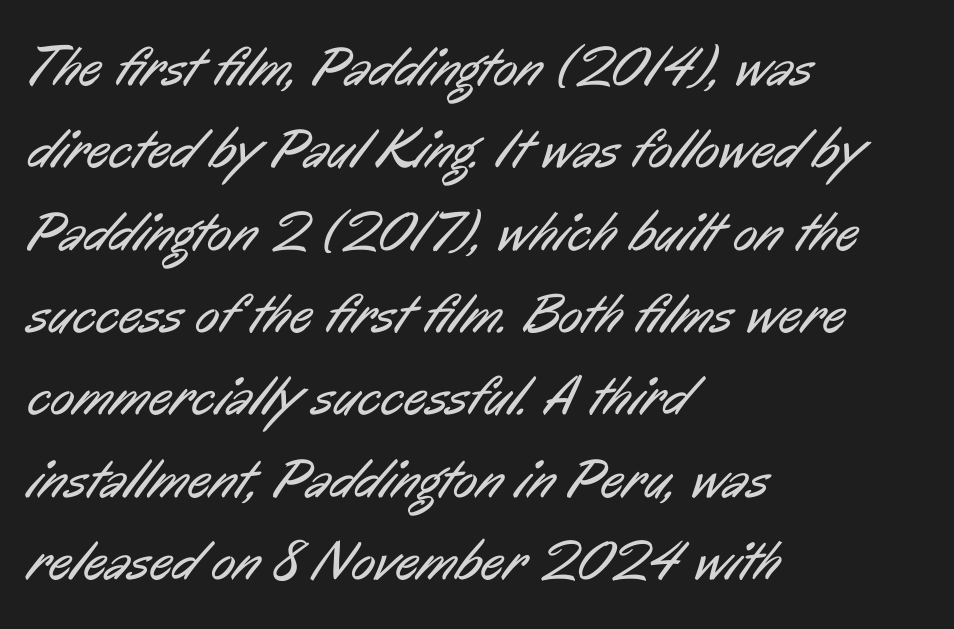
Note the varied advance widths — an 'i' is clearly narrower than an 'm'. Caption: face not bold, strokes unweighted. These lines sit exactly where default settings would place them. The ragged edge is on the right, which tells us the setting is flush left. This rendering leaves character spacing at its baseline value.
